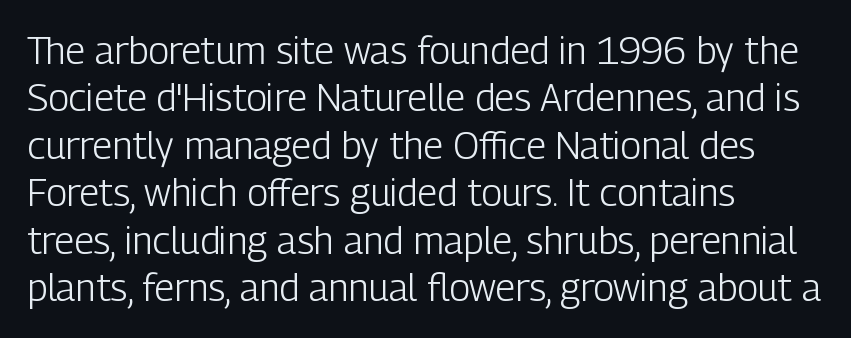
Q: Is the text bold? A: No.
Q: Is the text italic (slanted)? A: No, it is upright.
Q: Is the typeface a serif or a sans-serif typeface? A: Sans-serif.
Q: Is the text underlined? A: No.
Q: How is the paragraph aligned? A: Left-aligned.
Q: Is the spacing between letters normal or unusually wide? A: Normal.
Q: Is the spacing between lines tight, normal or loose? A: Normal.
Q: Width (condensed, normal, or wide)? A: Condensed.
Q: Stroke contrast? A: Low.
Q: x-height? A: Medium.
Q: Monospaced? A: No.
